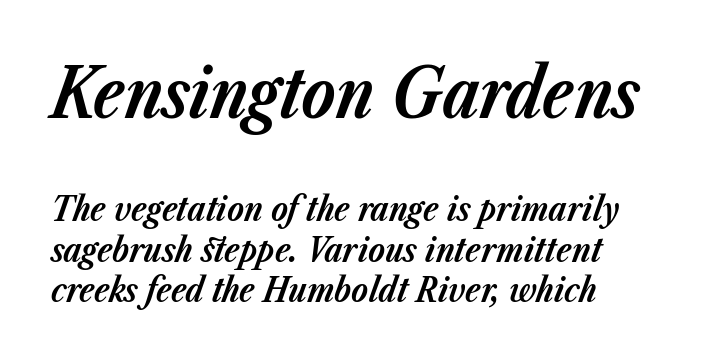
The image shows 69 px bold type, italic (leaning right); set left-aligned, line spacing 1.19x, normal letter spacing, not underlined; the first (top) block is 2.03x larger; low stroke contrast and a medium x-height.
